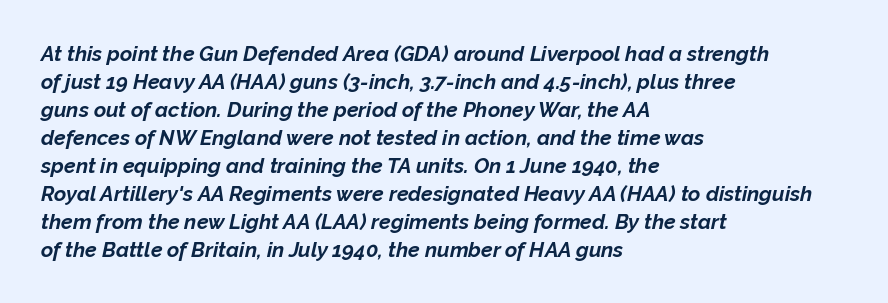
The image shows 21 px bold type, italic (leaning right); set left-aligned, normal line spacing (1.33x), normal letter spacing, not underlined.
